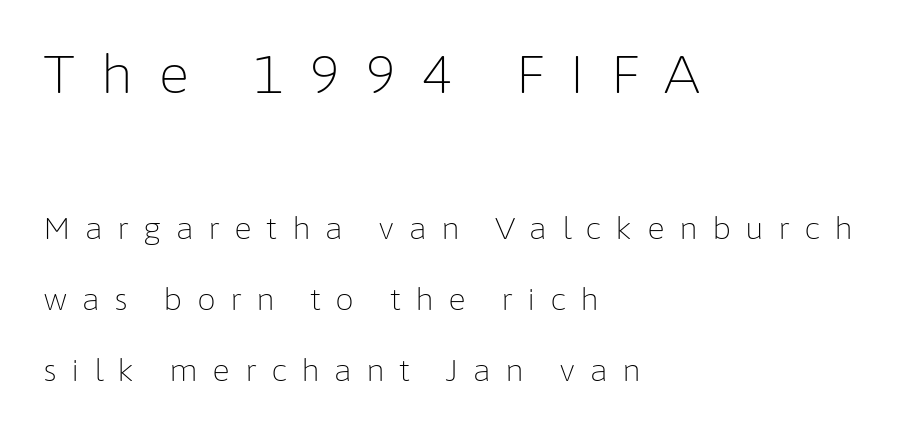
Q: Is the text bold? A: No.
Q: Is the text italic (slanted)? A: No, it is upright.
Q: Is the typeface a serif or a sans-serif typeface? A: Sans-serif.
Q: Is the text underlined? A: No.
Q: How is the paragraph aligned? A: Left-aligned.
Q: Is the spacing between letters normal or unusually wide? A: Unusually wide.
Q: Is the spacing between lines tight, normal or loose? A: Loose.
Q: Which block of text is set in a larger size, the first (top) or the second (bottom)? A: The first (top) one.
Q: Width (condensed, normal, or wide)? A: Normal.
Q: Stroke contrast? A: Low.
Q: x-height? A: Medium.
Q: Monospaced? A: No.
